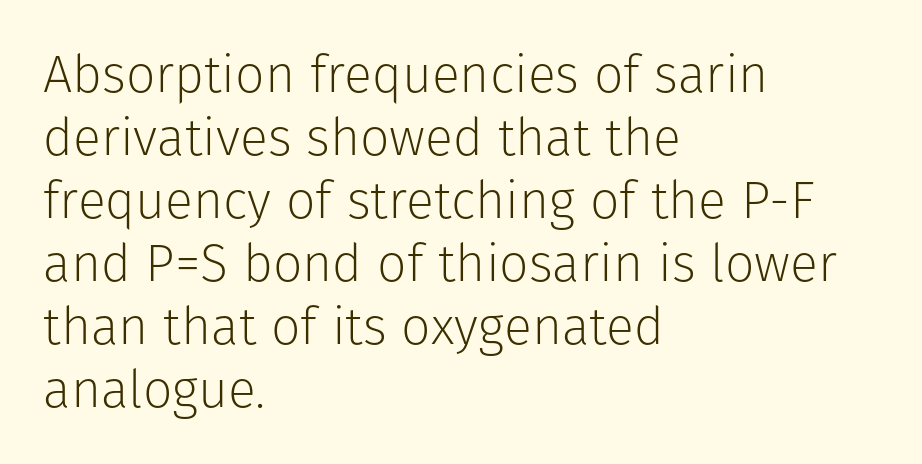
Q: Is the text bold? A: No.
Q: Is the text italic (slanted)? A: No, it is upright.
Q: Is the typeface a serif or a sans-serif typeface? A: Sans-serif.
Q: Is the text underlined? A: No.
Q: How is the paragraph aligned? A: Left-aligned.
Q: Is the spacing between letters normal or unusually wide? A: Normal.
Q: Width (condensed, normal, or wide)? A: Normal.
Q: Stroke contrast? A: Low.
Q: x-height? A: Medium.
Q: Monospaced? A: No.
